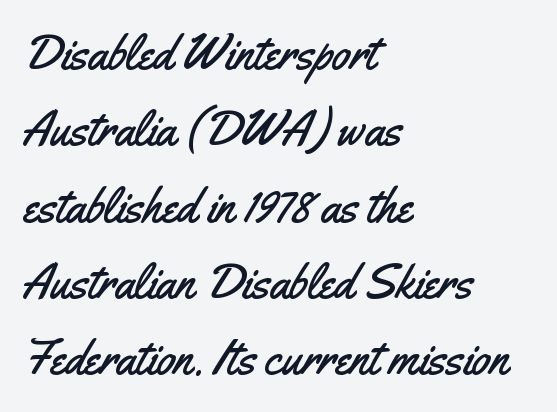
Q: Is the text italic (slanted)? A: Yes.
Q: Is the typeface a serif or a sans-serif typeface? A: Sans-serif.
Q: Is the text underlined? A: No.
Q: How is the paragraph aligned? A: Left-aligned.
Q: Is the spacing between letters normal or unusually wide? A: Normal.
Q: Is the spacing between lines tight, normal or loose? A: Normal.
Q: Width (condensed, normal, or wide)? A: Condensed.
Q: Stroke contrast? A: Medium.
Q: x-height? A: Small.
Q: Monospaced? A: No.
